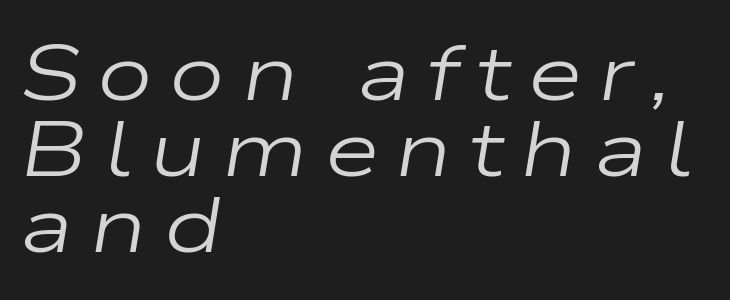
Q: Is the text bold? A: No.
Q: Is the text italic (slanted)? A: Yes, it leans right by about 9 degrees.
Q: Is the text underlined? A: No.
Q: How is the paragraph aligned? A: Left-aligned.
Q: Is the spacing between letters normal or unusually wide? A: Unusually wide.
Q: Is the spacing between lines tight, normal or loose? A: Tight.
Q: Width (condensed, normal, or wide)? A: Wide.
Q: Stroke contrast? A: Low.
Q: x-height? A: Medium.
Q: Monospaced? A: No.
